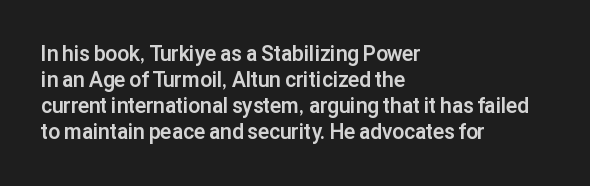
{"italic": "no", "bold": "yes", "underline": "no", "align": "left", "line_spacing_ratio": 1.24, "letter_spacing": "normal", "letter_spacing_em": 0.0, "glyph_px": 21}
